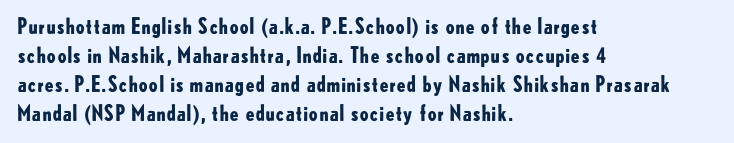
Q: Is the text bold? A: Yes.
Q: Is the text italic (slanted)? A: No, it is upright.
Q: Is the text underlined? A: No.
Q: How is the paragraph aligned? A: Left-aligned.
Q: Is the spacing between letters normal or unusually wide? A: Normal.
Q: Is the spacing between lines tight, normal or loose? A: Normal.
